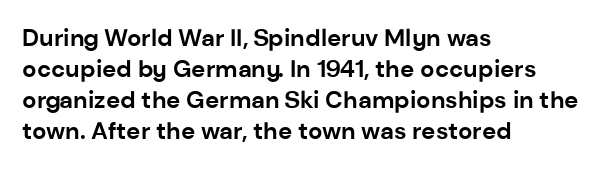
The image shows 24 px bold type, upright; set left-aligned, normal line spacing (1.29x), normal letter spacing, not underlined.
